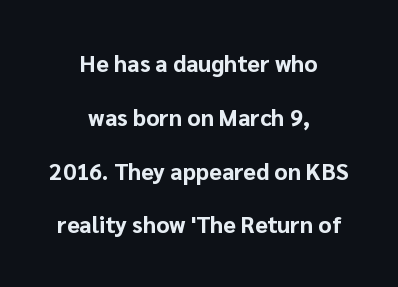
The letters are bold, with thick, heavy strokes. Nobody drew a line under any word here. The vertical gap from one line to the next is large. Standard letterfit; no display-style spreading of the glyphs. The letters stand upright; this is a roman face.
